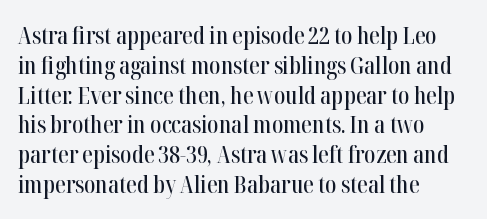
Q: Is the text italic (slanted)? A: No, it is upright.
Q: Is the text underlined? A: No.
Q: How is the paragraph aligned? A: Left-aligned.
Q: Is the spacing between letters normal or unusually wide? A: Normal.
